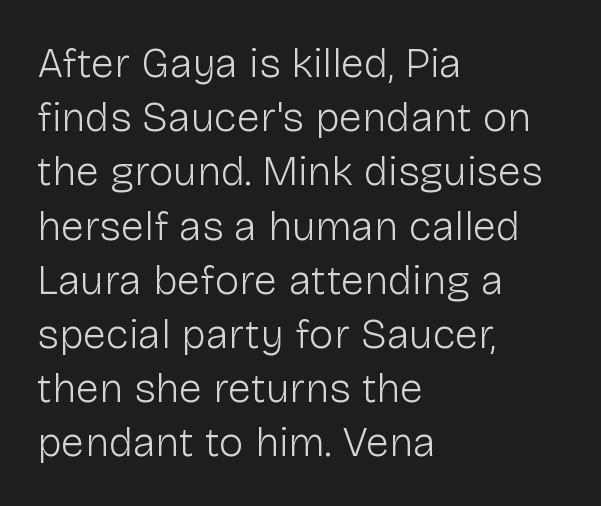
{"serif": "no", "italic": "no", "bold": "no", "weight": "light", "width": "normal", "stroke_contrast": "low", "x_height": "medium", "monospaced": "no", "underline": "no", "align": "left", "line_spacing": "normal", "line_spacing_ratio": 1.29, "letter_spacing": "normal", "letter_spacing_em": 0.0, "glyph_px": 42}
